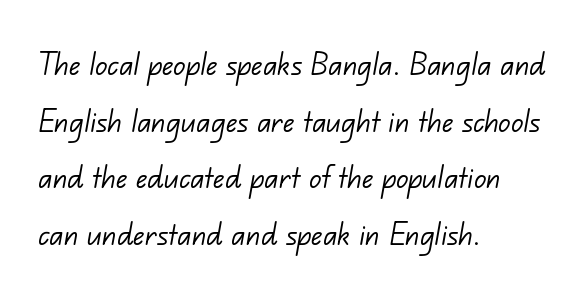
Q: Is the text bold? A: No.
Q: Is the typeface a serif or a sans-serif typeface? A: Sans-serif.
Q: Is the text underlined? A: No.
Q: How is the paragraph aligned? A: Left-aligned.
Q: Is the spacing between letters normal or unusually wide? A: Normal.
Q: Is the spacing between lines tight, normal or loose? A: Normal.
Q: Width (condensed, normal, or wide)? A: Normal.
Q: Stroke contrast? A: Low.
Q: x-height? A: Small.
Q: Monospaced? A: No.
